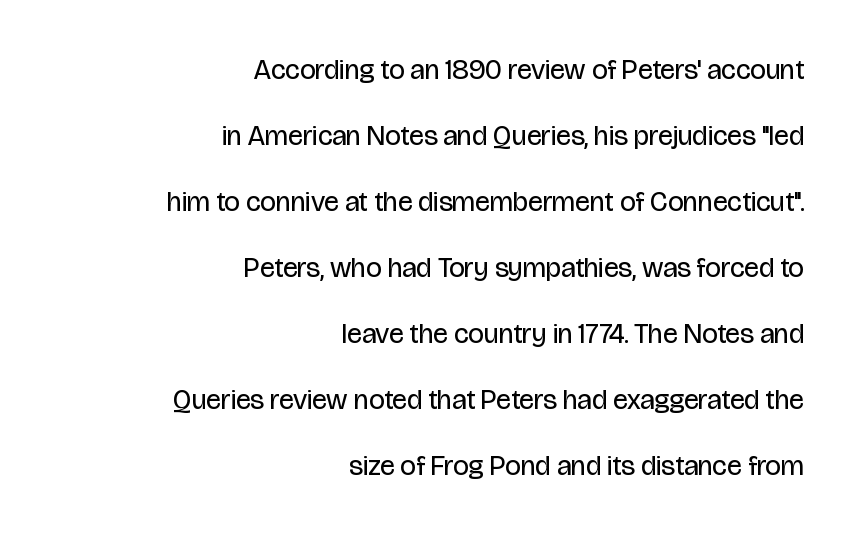
The image shows 28 px regular-weight, condensed sans-serif type, upright; set right-aligned, loose line spacing (2.36x), normal letter spacing, not underlined; low stroke contrast and a large x-height.
